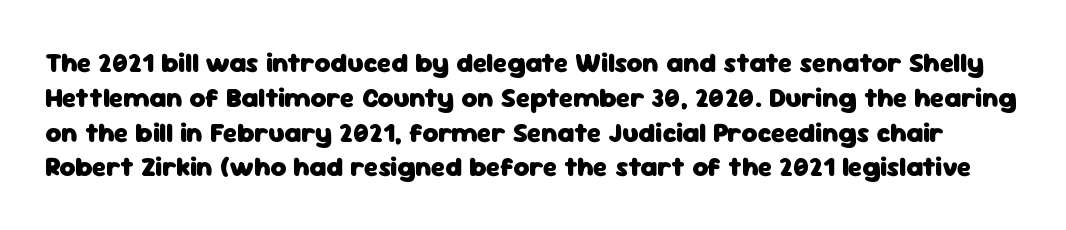
Style check: upright. Glance below the letters and you will spot only blank space. The characters look thick and weighty, a clear bold. How would I describe the line gaps? Plain and ordinary.
